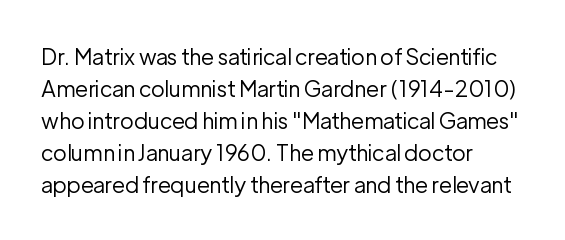
Q: Is the text bold? A: No.
Q: Is the text italic (slanted)? A: No, it is upright.
Q: Is the text underlined? A: No.
Q: How is the paragraph aligned? A: Left-aligned.
Q: Is the spacing between letters normal or unusually wide? A: Normal.
Q: Is the spacing between lines tight, normal or loose? A: Normal.
